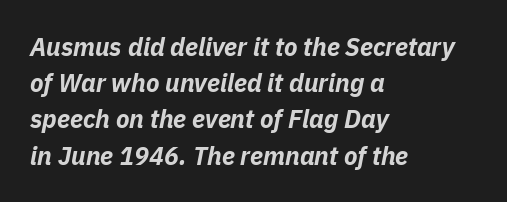
{"italic": "yes", "lean": "right", "slant_degrees": 11, "bold": "yes", "underline": "no", "align": "left", "line_spacing": "normal", "line_spacing_ratio": 1.45, "letter_spacing": "normal", "letter_spacing_em": 0.0, "glyph_px": 25}
